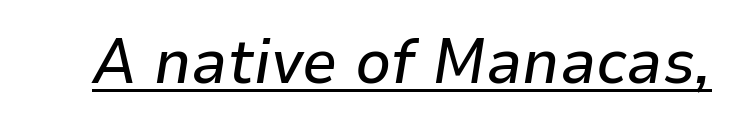
Tall strokes in this sample are angled rather than plumb. Letter spacing: default. The letters advance in unequal steps, a hallmark of proportional type. A baseline rule has been typeset under these characters.
